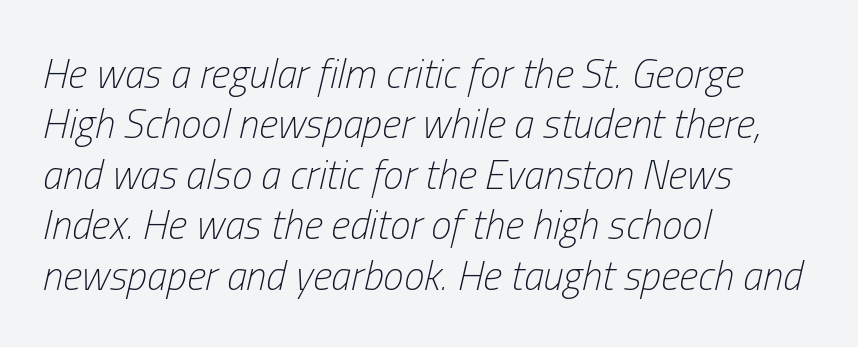
The image shows 41 px light, condensed type, italic (leaning right); set left-aligned, line spacing 1.23x, normal letter spacing, not underlined; low stroke contrast and a medium x-height.
